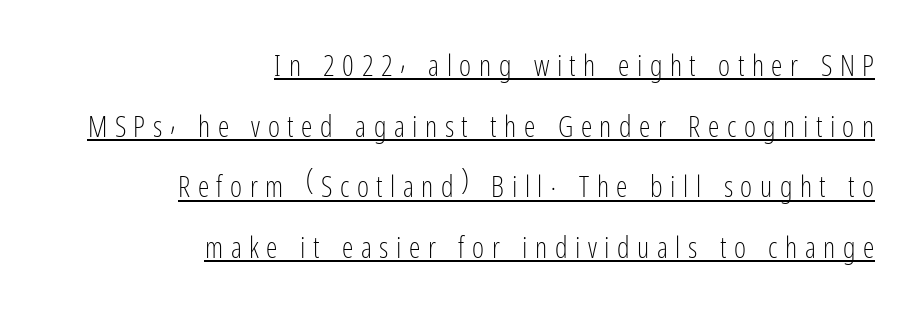
The glyphs in this specimen are sans serif. The setting favours the right margin, as signatures and pull-quotes sometimes do. Character widths vary here, with narrow letters taking less room than wide ones. Check the space under the baseline: a stroke is drawn there.
